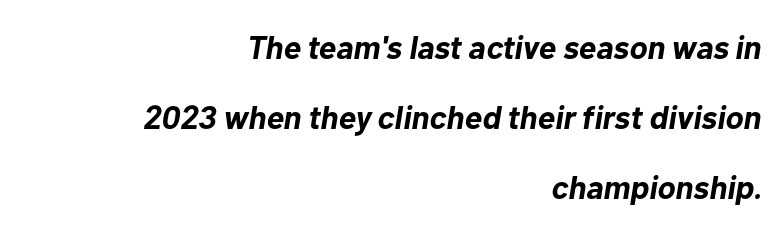
{"italic": "yes", "lean": "right", "slant_degrees": 10, "bold": "yes", "weight": "bold", "width": "normal", "stroke_contrast": "low", "x_height": "medium", "monospaced": "no", "underline": "no", "align": "right", "line_spacing": "loose", "line_spacing_ratio": 2.12, "letter_spacing": "normal", "letter_spacing_em": 0.0, "glyph_px": 33}
